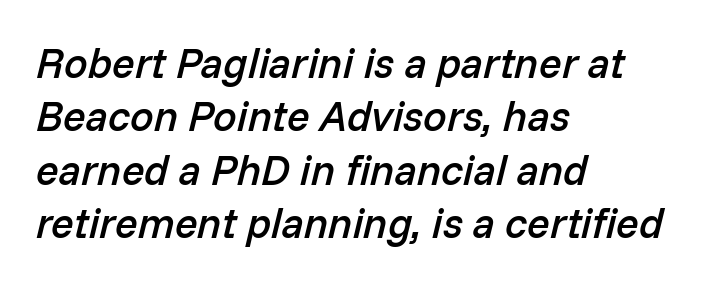
Q: Is the text bold? A: Semi-bold.
Q: Is the text italic (slanted)? A: Yes, it leans right by about 14 degrees.
Q: Is the text underlined? A: No.
Q: How is the paragraph aligned? A: Left-aligned.
Q: Is the spacing between letters normal or unusually wide? A: Normal.
Q: Is the spacing between lines tight, normal or loose? A: Normal.
Q: Width (condensed, normal, or wide)? A: Normal.
Q: Stroke contrast? A: Low.
Q: x-height? A: Medium.
Q: Monospaced? A: No.
